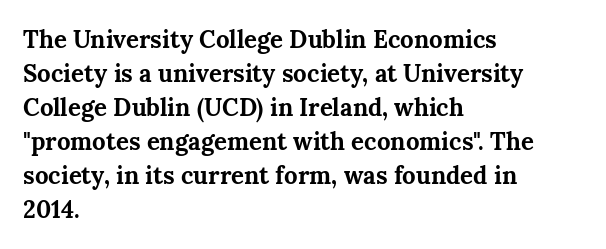
The image shows 24 px bold type, upright; set left-aligned, normal line spacing (1.42x), normal letter spacing, not underlined.
